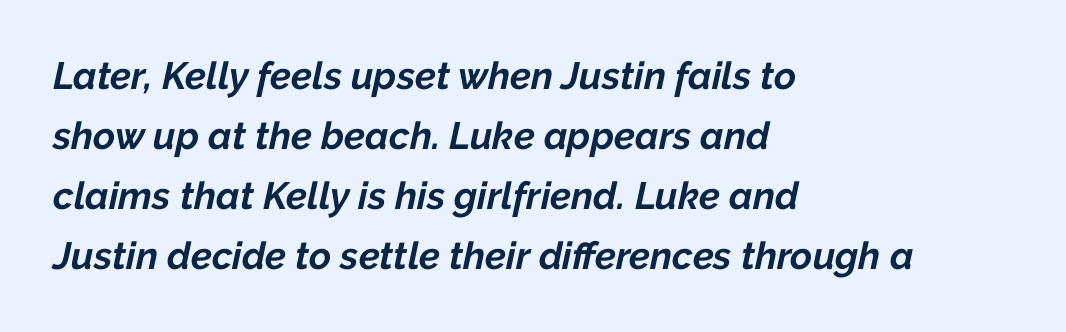
Chunky letters — that's bold for sure. Leftover space on each line is placed entirely after the last word. Horizontal bands of white between lines are of average thickness. Honestly, there is no underline to notice here at all. Characters are canted at an angle relative to the baseline's perpendicular. Here the designer chose a conventional face with non-uniform glyph widths.
